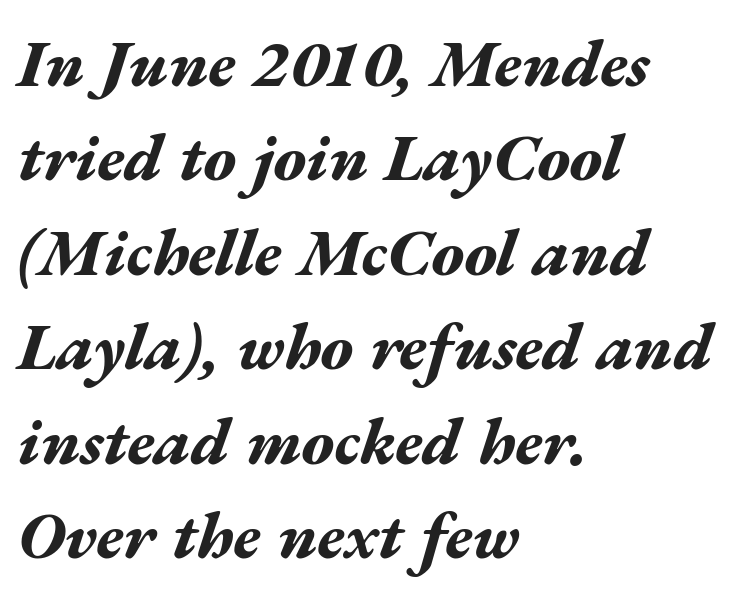
{"italic": "yes", "lean": "right", "slant_degrees": 17, "bold": "yes", "weight": "bold", "width": "wide", "stroke_contrast": "medium", "x_height": "medium", "monospaced": "no", "underline": "no", "align": "left", "line_spacing": "normal", "line_spacing_ratio": 1.41, "letter_spacing": "normal", "letter_spacing_em": 0.0, "glyph_px": 67}
